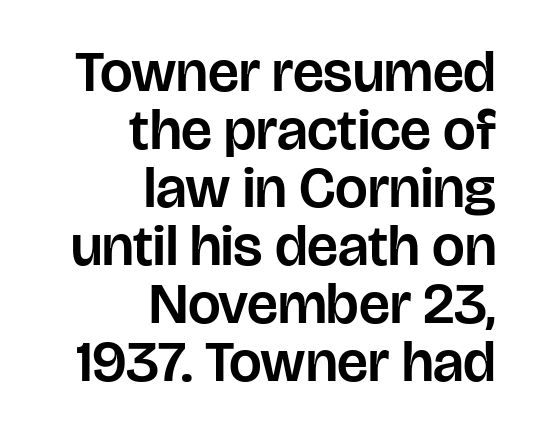
{"serif": "no", "italic": "no", "width": "normal", "stroke_contrast": "low", "x_height": "large", "monospaced": "no", "underline": "no", "align": "right", "line_spacing": "tight", "line_spacing_ratio": 1.0, "letter_spacing": "normal", "letter_spacing_em": 0.0, "glyph_px": 58}
